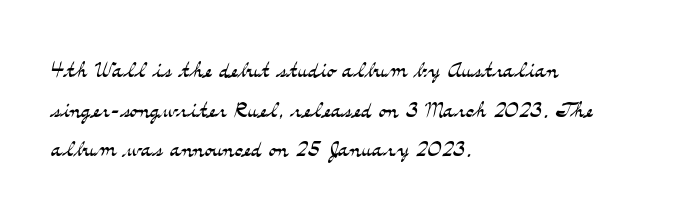
Q: Is the text bold? A: No.
Q: Is the text italic (slanted)? A: Yes.
Q: Is the typeface a serif or a sans-serif typeface? A: Serif.
Q: Is the text underlined? A: No.
Q: How is the paragraph aligned? A: Left-aligned.
Q: Is the spacing between letters normal or unusually wide? A: Normal.
Q: Is the spacing between lines tight, normal or loose? A: Normal.
Q: Width (condensed, normal, or wide)? A: Wide.
Q: Stroke contrast? A: Medium.
Q: x-height? A: Small.
Q: Monospaced? A: No.
